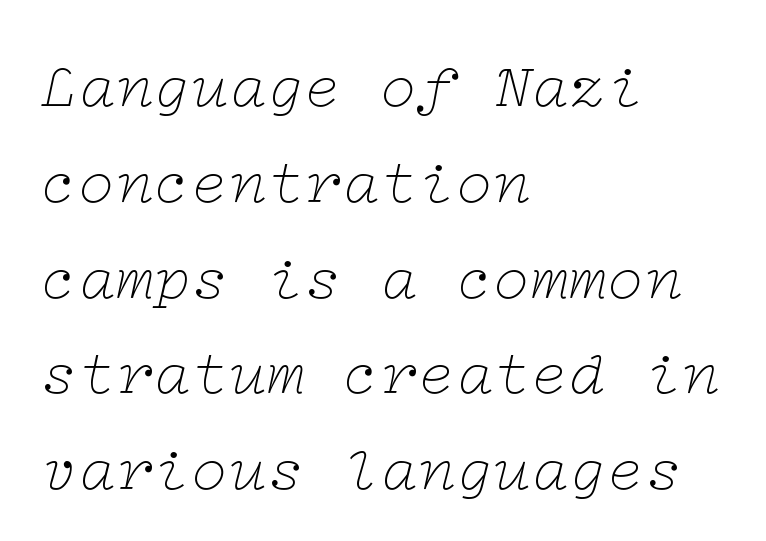
The image shows 63 px thin, wide serif type, italic (leaning right); set left-aligned, normal line spacing (1.52x), normal letter spacing, not underlined; low stroke contrast and a medium x-height.
